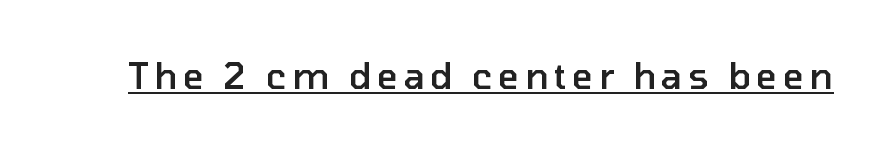
Does the type have serifs? No, each stem ends abruptly. The lettering holds an erect, upright posture throughout. This is underlined copy, the kind a proofreader might mark for attention. Think of a printed novel: that variable character pitch is what you see here.
